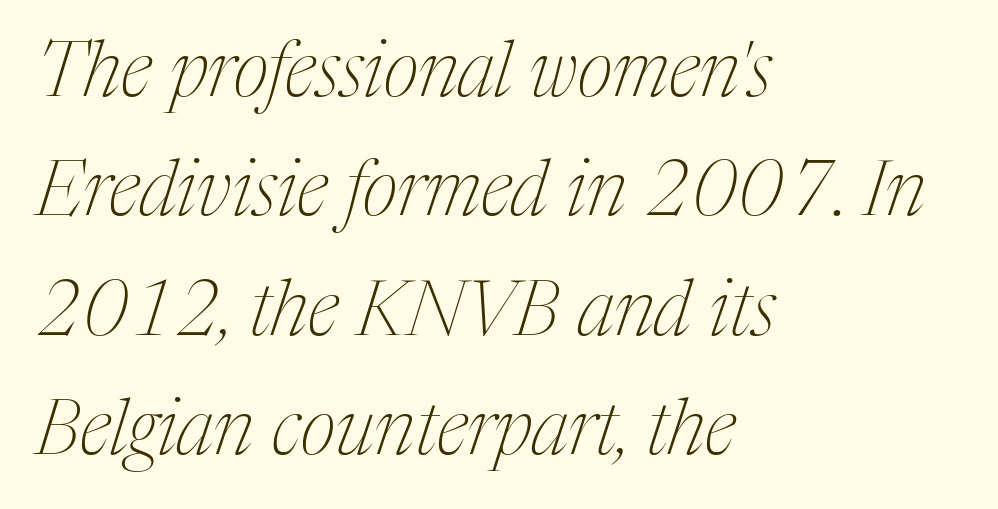
Is this a fixed-width face? No — the glyphs have proportional, varying widths. The text carries the slant typical of an italic or oblique font. The space between consecutive lines is moderate. The letters sit at their default tracking, neither squeezed nor spread. Each stroke keeps to a modest, everyday thickness or less.
